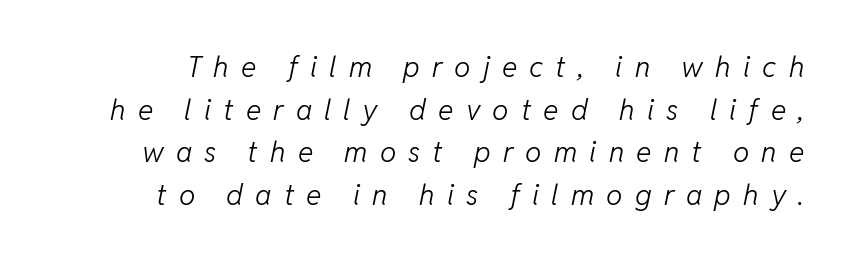
The image shows 29 px light type, italic (leaning right); set normal line spacing (1.47x), unusually wide letter spacing (+0.42 em), not underlined; low stroke contrast and a medium x-height.
